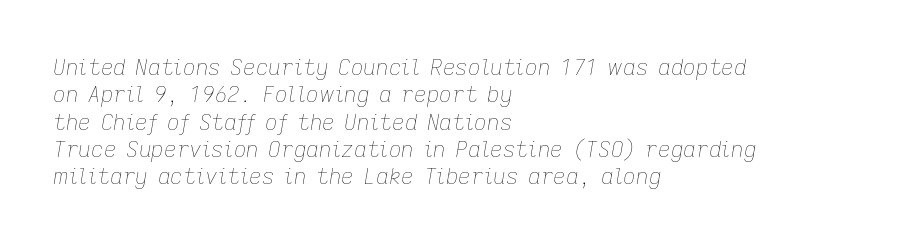
Q: Is the text bold? A: No.
Q: Is the text italic (slanted)? A: Yes, it leans right by about 9 degrees.
Q: Is the text underlined? A: No.
Q: How is the paragraph aligned? A: Left-aligned.
Q: Is the spacing between letters normal or unusually wide? A: Normal.
